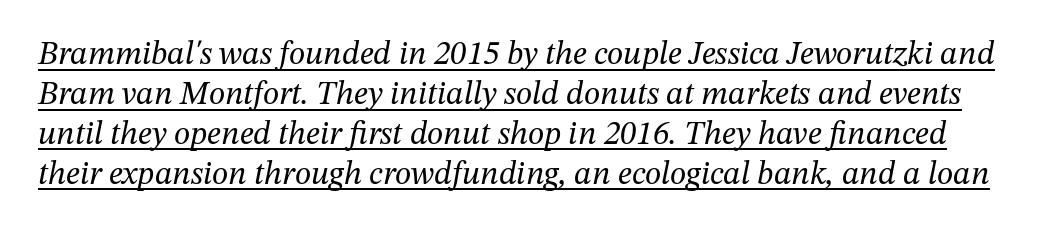
What stands out about the letter spacing? Nothing — it is the standard amount. Looks like someone drew a line under every word here. In terms of posture, this sample is oblique. Classification — serif. The font is comparable to plain body text, perhaps lighter. The rendering uses natural spacing where letterforms have individual widths.
